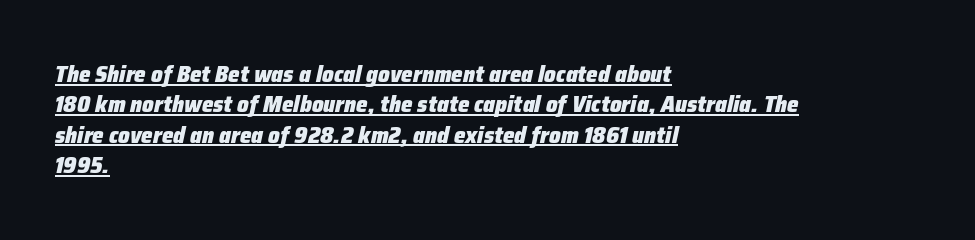
Vertically, the passage feels balanced, rows spaced as you'd expect. The face used here has the dense, thick strokes of a bold. Caption: multi-line text, flush left, ragged right. Compared with ordinary roman type, these characters are visibly tilted. Caption: standard tracking, unaltered. Decoration check: the copy is underlined.
